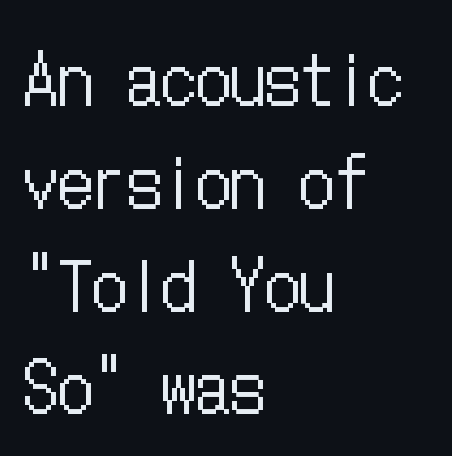
The image shows 69 px regular-weight, condensed type, upright; set left-aligned, normal line spacing (1.49x), normal letter spacing, not underlined; low stroke contrast and a medium x-height.
